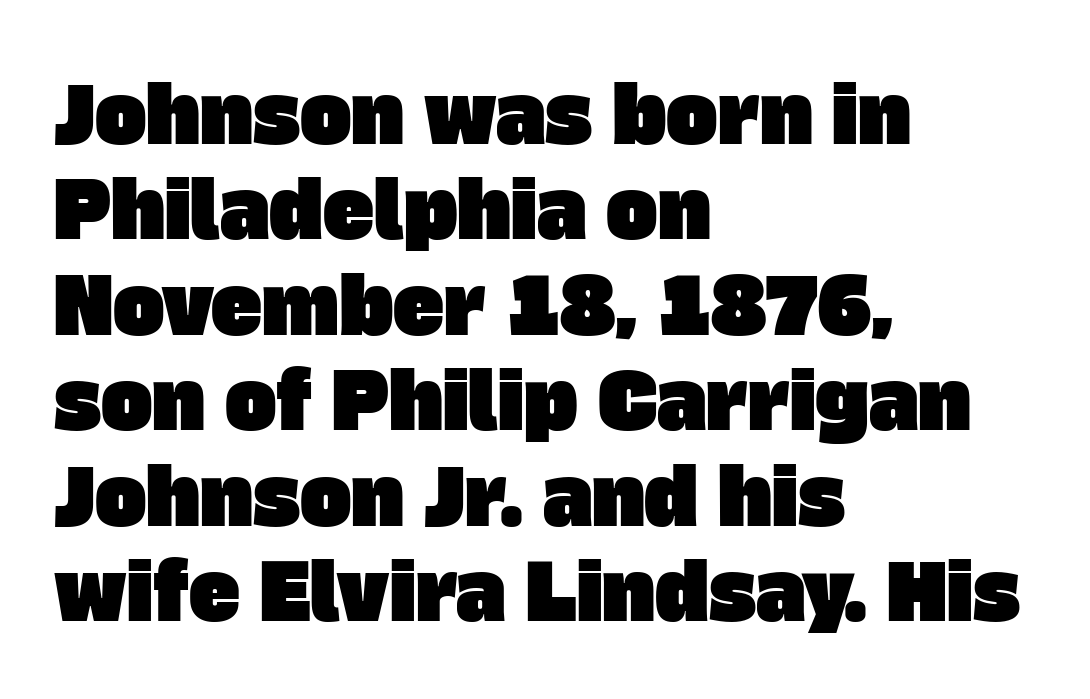
The image shows 77 px sans-serif type; set left-aligned, line spacing 1.24x, normal letter spacing, not underlined; low stroke contrast and a large x-height.
